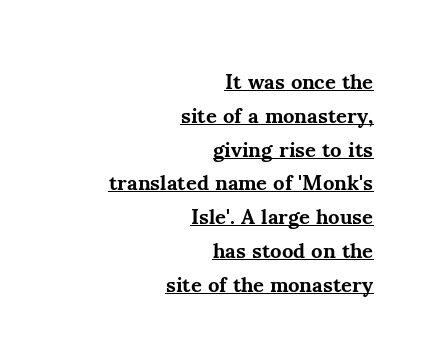
Leftover space on each line is placed entirely before the opening word. The lines sit at an ordinary, default distance from one another. Posture: upright roman. What decoration does the sample have? An underline.
